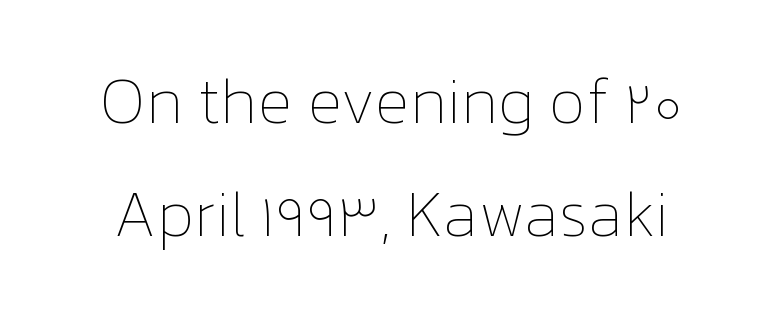
{"italic": "no", "bold": "no", "weight": "thin", "width": "normal", "stroke_contrast": "low", "x_height": "medium", "monospaced": "no", "underline": "no", "line_spacing_ratio": 1.77, "letter_spacing": "normal", "letter_spacing_em": 0.0, "glyph_px": 64}
